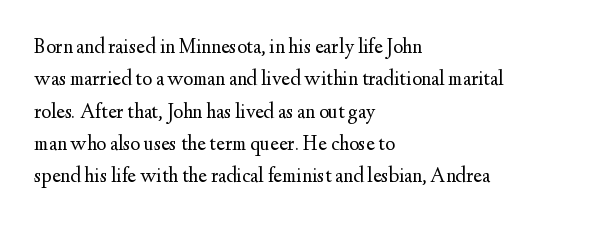
The image shows 21 px text type, upright; set left-aligned, normal line spacing (1.54x), normal letter spacing, not underlined.
